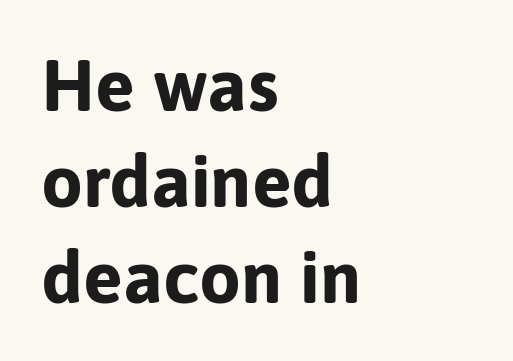
Q: Is the text bold? A: Yes.
Q: Is the text italic (slanted)? A: No, it is upright.
Q: Is the typeface a serif or a sans-serif typeface? A: Sans-serif.
Q: Is the text underlined? A: No.
Q: How is the paragraph aligned? A: Left-aligned.
Q: Is the spacing between letters normal or unusually wide? A: Normal.
Q: Is the spacing between lines tight, normal or loose? A: Normal.
Q: Width (condensed, normal, or wide)? A: Normal.
Q: Stroke contrast? A: Low.
Q: x-height? A: Medium.
Q: Monospaced? A: No.
